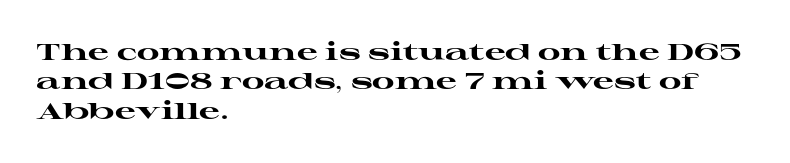
Q: Is the text bold? A: Yes.
Q: Is the text italic (slanted)? A: No, it is upright.
Q: Is the text underlined? A: No.
Q: How is the paragraph aligned? A: Left-aligned.
Q: Is the spacing between letters normal or unusually wide? A: Normal.
Q: Is the spacing between lines tight, normal or loose? A: Normal.
